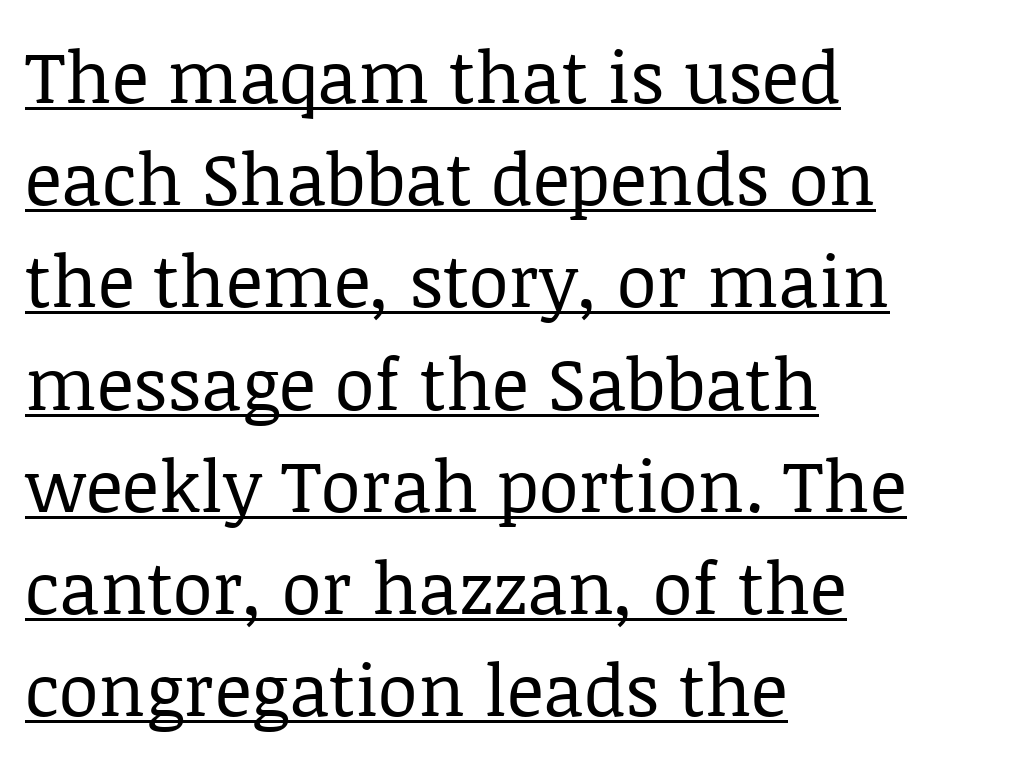
{"serif": "yes", "italic": "no", "bold": "no", "weight": "regular", "width": "normal", "stroke_contrast": "low", "x_height": "large", "monospaced": "no", "underline": "yes", "align": "left", "line_spacing": "normal", "line_spacing_ratio": 1.42, "letter_spacing": "normal", "letter_spacing_em": 0.0, "glyph_px": 72}
